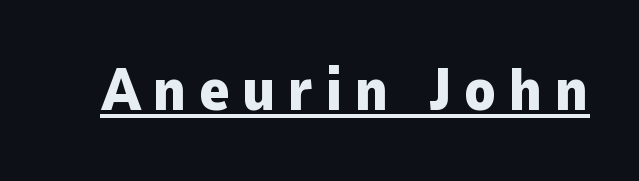
The letters advance in unequal steps, a hallmark of proportional type. Is this a sans? Yes — the strokes have no serifs. Someone cranked the tracking dial way up on this one. The string is rendered with underlining switched on.
